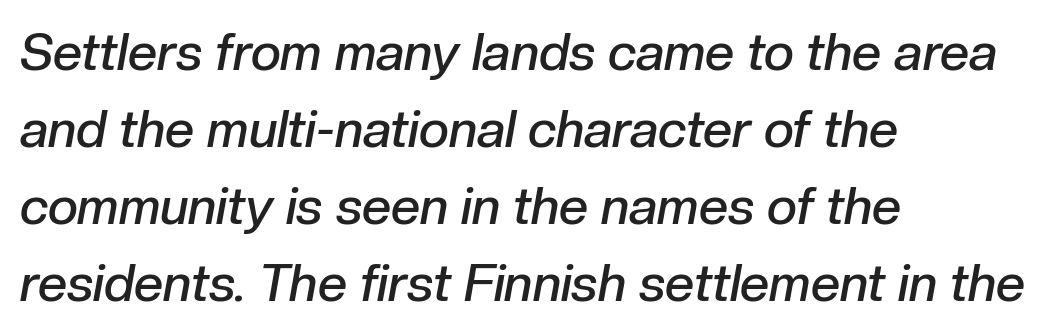
Q: Is the text bold? A: Semi-bold.
Q: Is the text italic (slanted)? A: Yes, it leans right by about 10 degrees.
Q: Is the text underlined? A: No.
Q: How is the paragraph aligned? A: Left-aligned.
Q: Is the spacing between letters normal or unusually wide? A: Normal.
Q: Is the spacing between lines tight, normal or loose? A: Normal.
Q: Width (condensed, normal, or wide)? A: Normal.
Q: Stroke contrast? A: Low.
Q: x-height? A: Medium.
Q: Monospaced? A: No.
